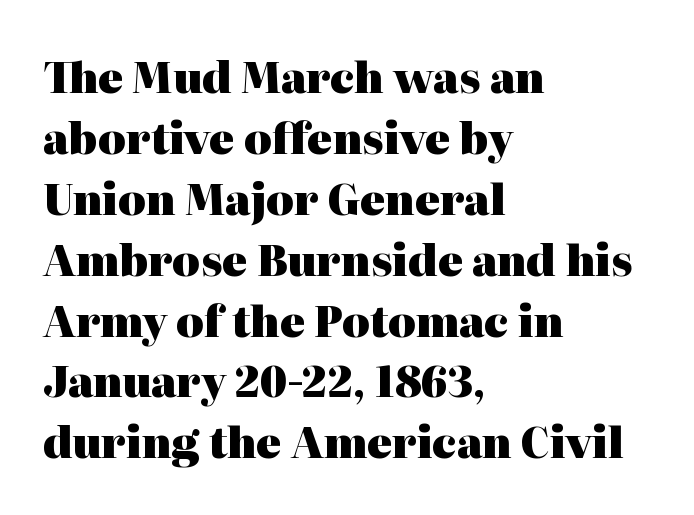
The image shows 42 px heavy serif type, upright; set left-aligned, normal line spacing (1.45x), normal letter spacing, not underlined; high stroke contrast and a medium x-height.
